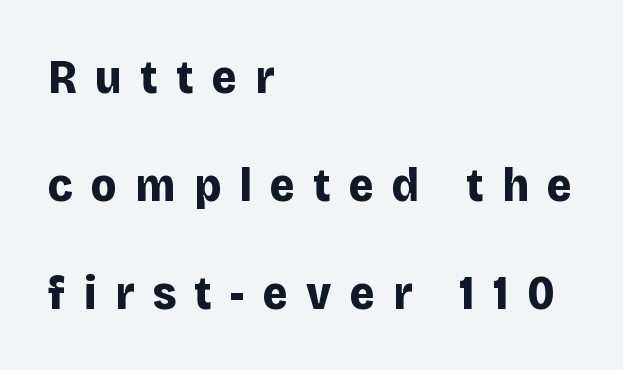
Q: Is the text bold? A: Yes.
Q: Is the text italic (slanted)? A: No, it is upright.
Q: Is the typeface a serif or a sans-serif typeface? A: Sans-serif.
Q: Is the text underlined? A: No.
Q: How is the paragraph aligned? A: Left-aligned.
Q: Is the spacing between letters normal or unusually wide? A: Unusually wide.
Q: Is the spacing between lines tight, normal or loose? A: Loose.
Q: Width (condensed, normal, or wide)? A: Normal.
Q: Stroke contrast? A: Low.
Q: x-height? A: Large.
Q: Monospaced? A: No.
